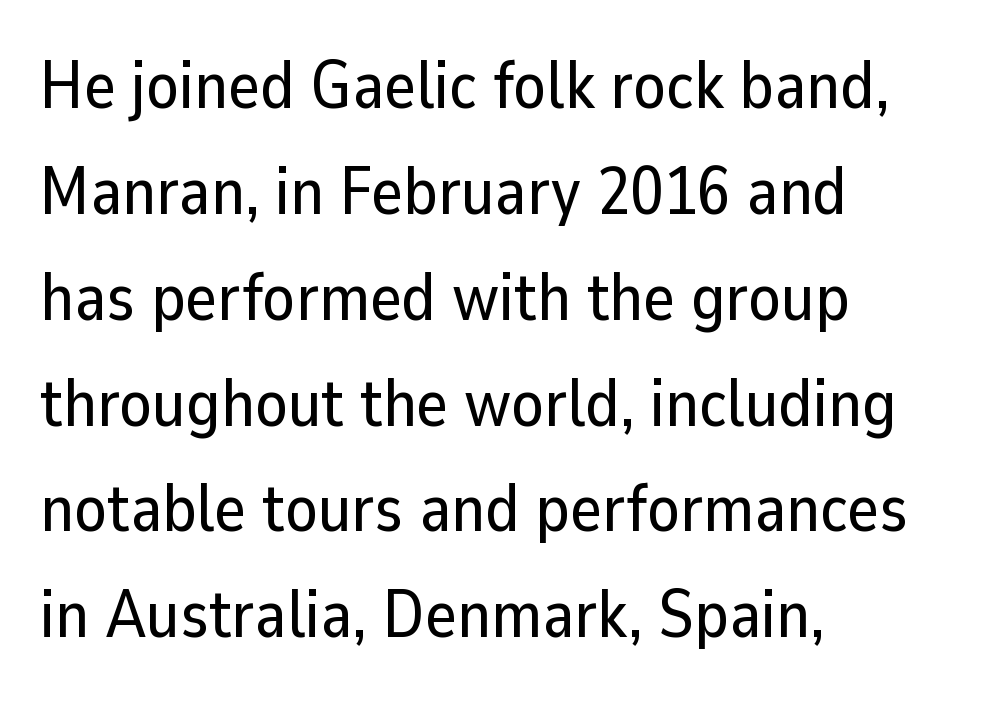
The image shows 67 px sans-serif type, upright; set left-aligned, normal line spacing (1.58x), normal letter spacing, not underlined; low stroke contrast and a medium x-height.
